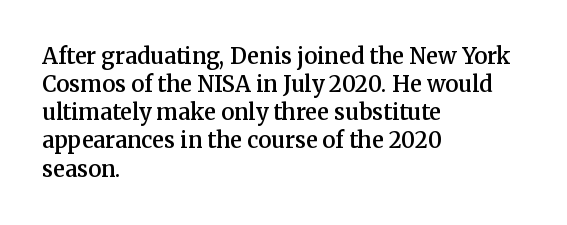
Quick note: underline off. Left-aligned paragraph, ragged on the right. Nope, not italic — everything's standing straight. The line texture is even and compact thanks to regular tracking. Successive baselines arrive at the customary interval. Firm but not heavy-handed strokes: this text is semibold.
